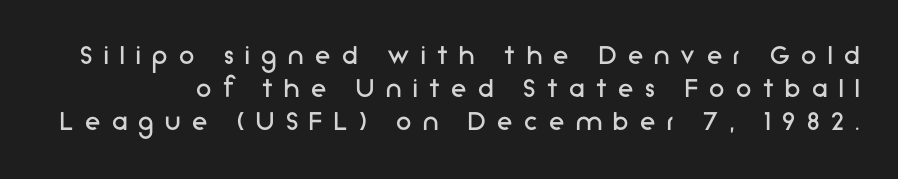
Q: Is the text bold? A: No.
Q: Is the text italic (slanted)? A: No, it is upright.
Q: Is the typeface a serif or a sans-serif typeface? A: Sans-serif.
Q: Is the text underlined? A: No.
Q: Is the spacing between letters normal or unusually wide? A: Unusually wide.
Q: Is the spacing between lines tight, normal or loose? A: Tight.
Q: Width (condensed, normal, or wide)? A: Normal.
Q: Stroke contrast? A: Low.
Q: x-height? A: Medium.
Q: Monospaced? A: No.
